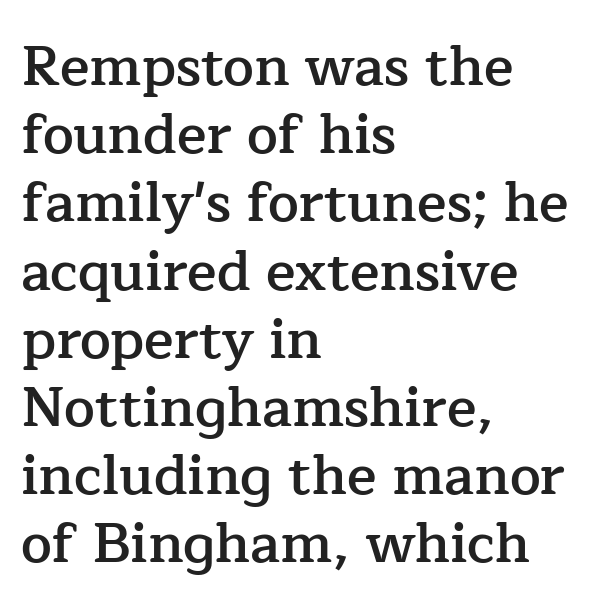
As a designer I'd log this as weight 600, semibold. Old-style or modern, the face here clearly has serifs. Descender tails drop into unmarked territory. The line texture is even and compact thanks to regular tracking.
